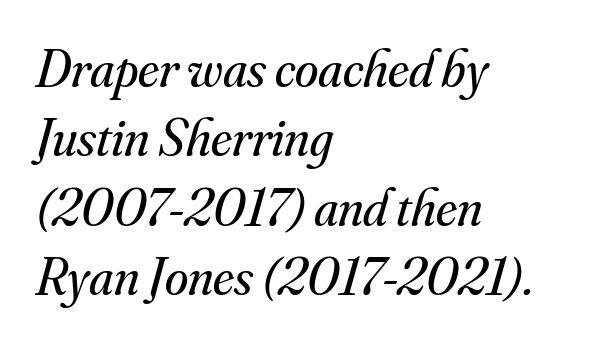
{"serif": "yes", "italic": "yes", "lean": "right", "slant_degrees": 16, "bold": "no", "weight": "regular", "width": "normal", "stroke_contrast": "medium", "x_height": "small", "monospaced": "no", "underline": "no", "align": "left", "line_spacing": "normal", "line_spacing_ratio": 1.31, "letter_spacing": "normal", "letter_spacing_em": 0.0, "glyph_px": 53}
